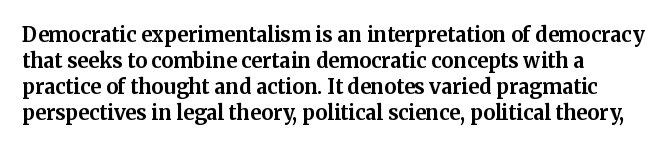
{"italic": "no", "bold": "yes", "underline": "no", "align": "left", "line_spacing": "normal", "line_spacing_ratio": 1.3, "letter_spacing": "normal", "letter_spacing_em": 0.0, "glyph_px": 20}
